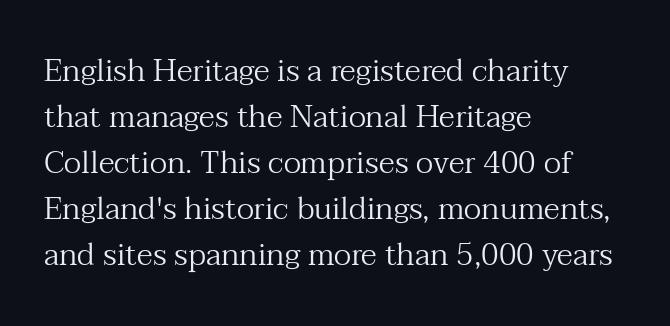
Q: Is the text bold? A: No.
Q: Is the text italic (slanted)? A: No, it is upright.
Q: Is the typeface a serif or a sans-serif typeface? A: Serif.
Q: Is the text underlined? A: No.
Q: How is the paragraph aligned? A: Left-aligned.
Q: Is the spacing between letters normal or unusually wide? A: Normal.
Q: Is the spacing between lines tight, normal or loose? A: Normal.
Q: Width (condensed, normal, or wide)? A: Normal.
Q: Stroke contrast? A: Medium.
Q: x-height? A: Medium.
Q: Monospaced? A: No.
